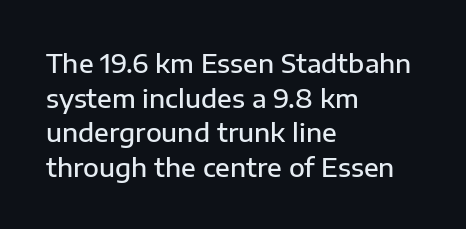
Q: Is the text bold? A: Semi-bold.
Q: Is the text italic (slanted)? A: No, it is upright.
Q: Is the text underlined? A: No.
Q: How is the paragraph aligned? A: Left-aligned.
Q: Is the spacing between letters normal or unusually wide? A: Normal.
Q: Is the spacing between lines tight, normal or loose? A: Normal.
